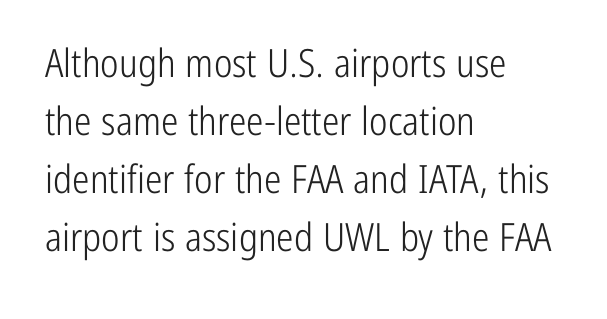
The image shows 39 px light, condensed sans-serif type, upright; set left-aligned, normal line spacing (1.49x), normal letter spacing, not underlined; low stroke contrast and a medium x-height.
